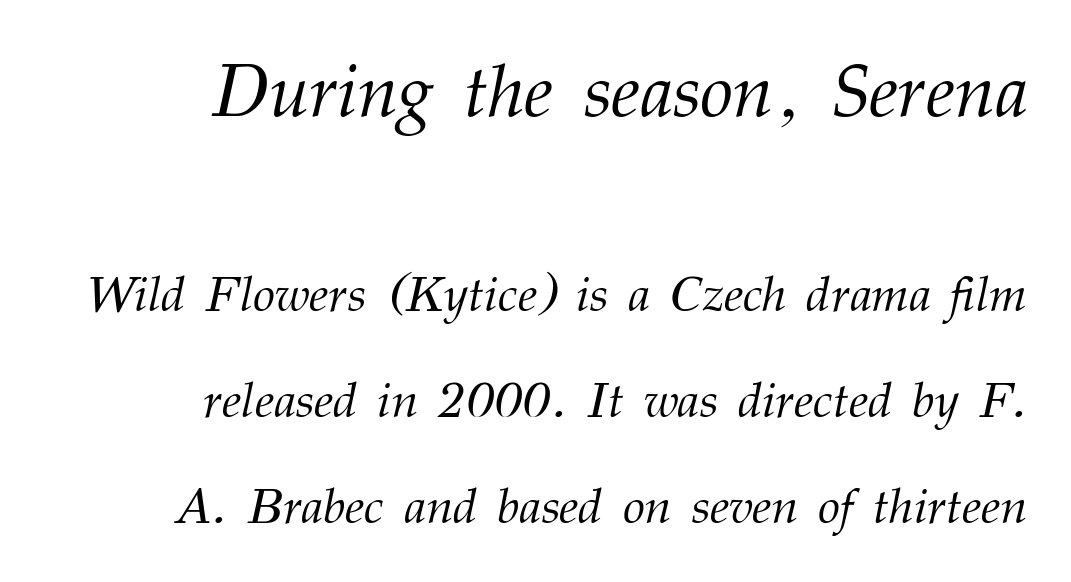
The upper block of text is set noticeably larger than the block beneath it. A flush-right, rag-left setting is used for this passage. Airy leading. This sample uses a serif face.
